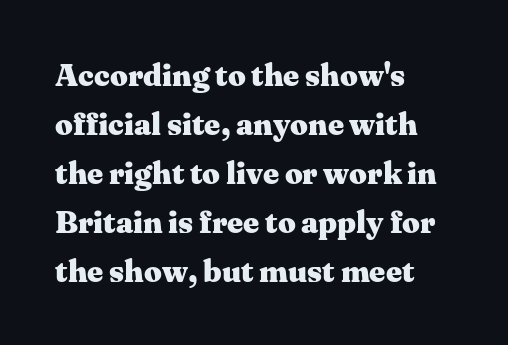
{"serif": "yes", "italic": "no", "bold": "yes", "weight": "heavy", "width": "wide", "stroke_contrast": "medium", "x_height": "medium", "monospaced": "no", "underline": "no", "align": "left", "line_spacing": "normal", "line_spacing_ratio": 1.58, "letter_spacing": "normal", "letter_spacing_em": 0.0, "glyph_px": 31}
